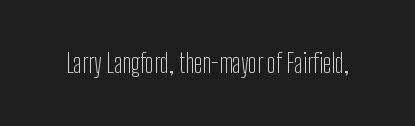
{"italic": "no", "bold": "no", "underline": "no", "letter_spacing": "normal", "letter_spacing_em": 0.0, "glyph_px": 26}
